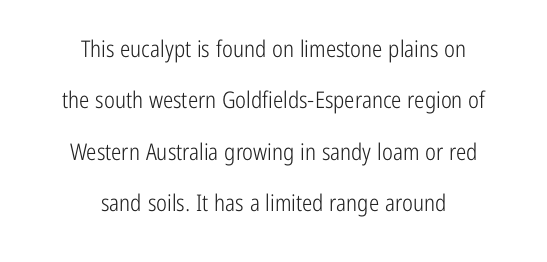
Q: Is the text bold? A: No.
Q: Is the text italic (slanted)? A: No, it is upright.
Q: Is the text underlined? A: No.
Q: How is the paragraph aligned? A: Centered.
Q: Is the spacing between letters normal or unusually wide? A: Normal.
Q: Is the spacing between lines tight, normal or loose? A: Loose.
